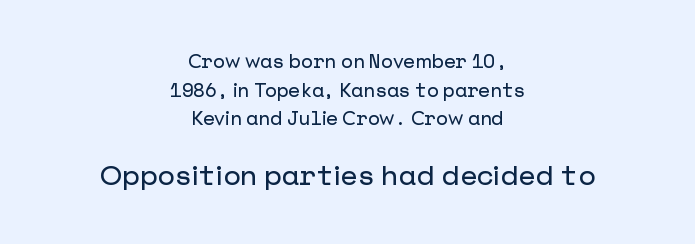
The image shows 28 px sans-serif type, upright; set centered, normal line spacing (1.51x), normal letter spacing, not underlined; the second (bottom) block is 1.47x larger; low stroke contrast and a medium x-height.
